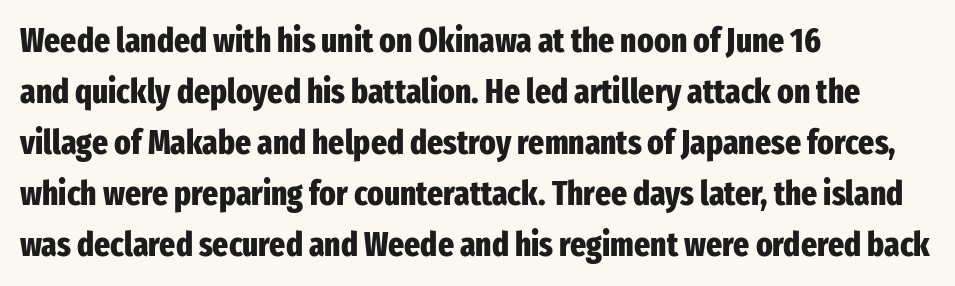
The image shows 34 px heavy, condensed sans-serif type, upright; set left-aligned, normal line spacing (1.5x), normal letter spacing, not underlined; low stroke contrast and a medium x-height.
